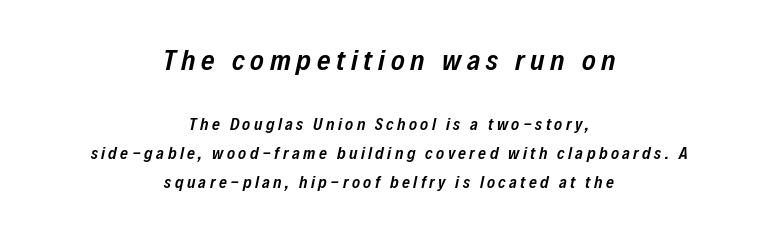
The line texture is sparse and dotted thanks to wide tracking. The rows are spaced the way most documents space them. Each row of text sits above clean, open space. Do the characters align in a grid? No, the font is proportional.
